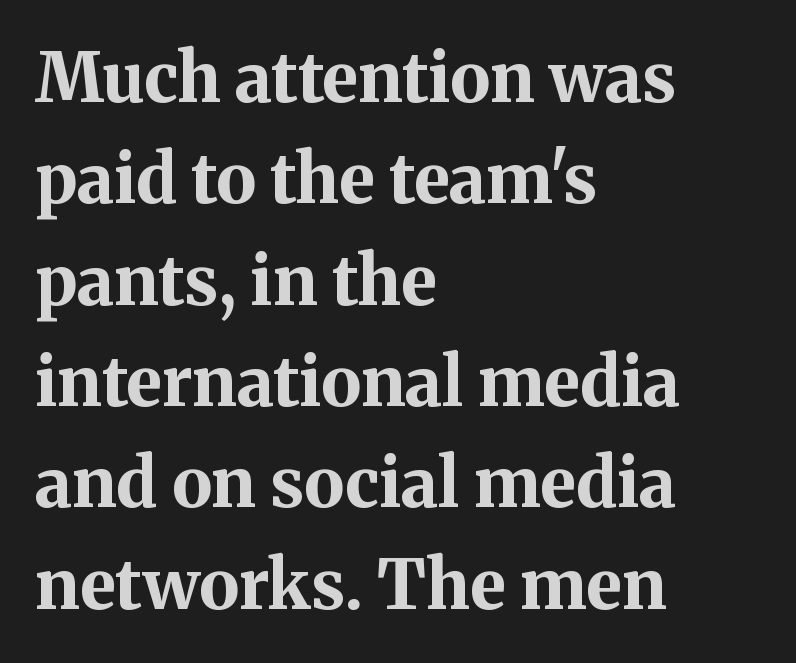
Q: Is the text bold? A: Yes.
Q: Is the text italic (slanted)? A: No, it is upright.
Q: Is the typeface a serif or a sans-serif typeface? A: Serif.
Q: Is the text underlined? A: No.
Q: How is the paragraph aligned? A: Left-aligned.
Q: Is the spacing between letters normal or unusually wide? A: Normal.
Q: Is the spacing between lines tight, normal or loose? A: Normal.
Q: Width (condensed, normal, or wide)? A: Normal.
Q: Stroke contrast? A: Medium.
Q: x-height? A: Medium.
Q: Monospaced? A: No.
